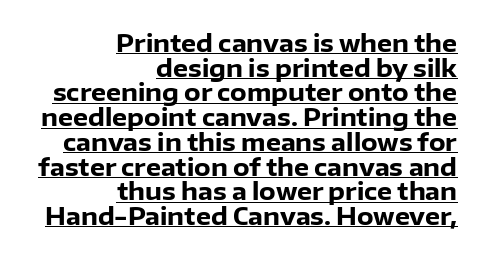
Glance below the letters and you will spot a drawn line. The letterforms sit shoulder to shoulder at normal distance. Quick note: interline space is minimal. When letters stand straight like this, we call the style roman or upright. Notice how thick the strokes are: this is what a full bold looks like.
